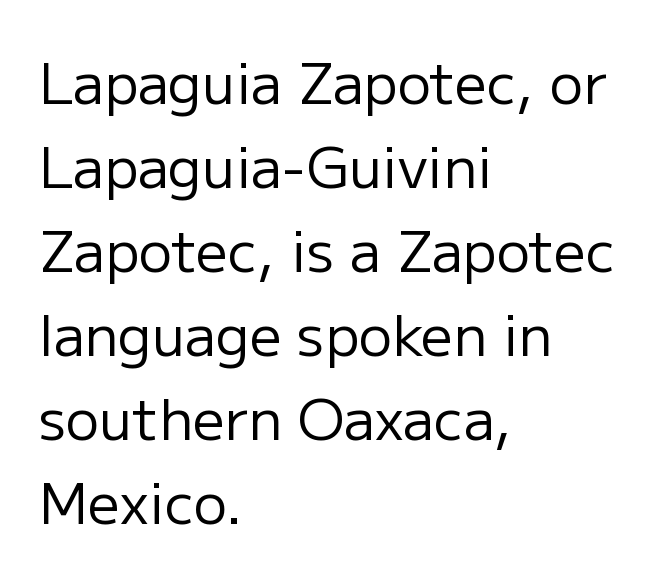
Q: Is the text bold? A: No.
Q: Is the text italic (slanted)? A: No, it is upright.
Q: Is the typeface a serif or a sans-serif typeface? A: Sans-serif.
Q: Is the text underlined? A: No.
Q: How is the paragraph aligned? A: Left-aligned.
Q: Is the spacing between letters normal or unusually wide? A: Normal.
Q: Is the spacing between lines tight, normal or loose? A: Normal.
Q: Width (condensed, normal, or wide)? A: Normal.
Q: Stroke contrast? A: Low.
Q: x-height? A: Medium.
Q: Monospaced? A: No.
